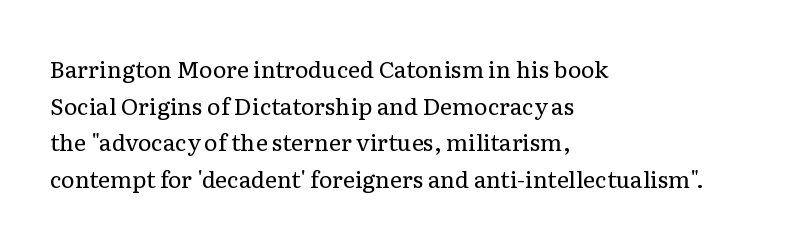
{"italic": "no", "bold": "no", "underline": "no", "align": "left", "line_spacing": "normal", "line_spacing_ratio": 1.59, "letter_spacing": "normal", "letter_spacing_em": 0.0, "glyph_px": 23}
